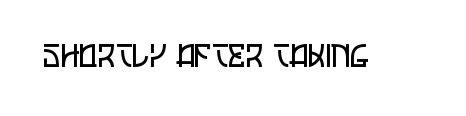
Q: Is the text bold? A: No.
Q: Is the text italic (slanted)? A: No, it is upright.
Q: Is the typeface a serif or a sans-serif typeface? A: Sans-serif.
Q: Is the text underlined? A: No.
Q: Is the spacing between letters normal or unusually wide? A: Normal.
Q: Width (condensed, normal, or wide)? A: Condensed.
Q: Stroke contrast? A: Low.
Q: x-height? A: Large.
Q: Monospaced? A: No.
